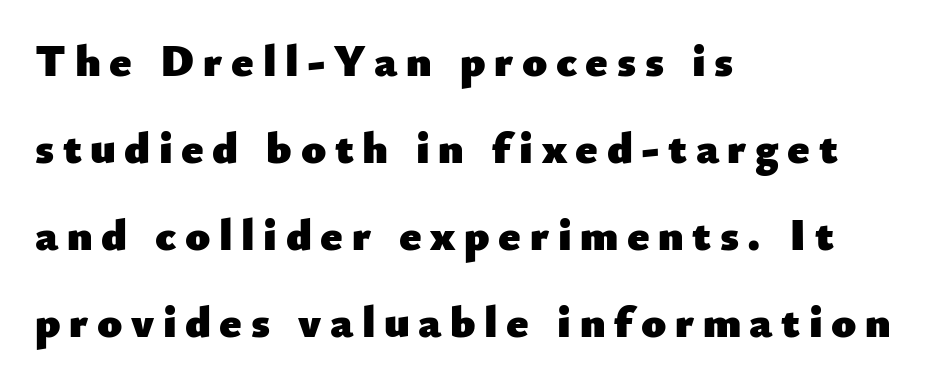
The image shows 45 px heavy sans-serif type, upright; set left-aligned, loose line spacing (1.93x), not underlined; low stroke contrast and a small x-height.
